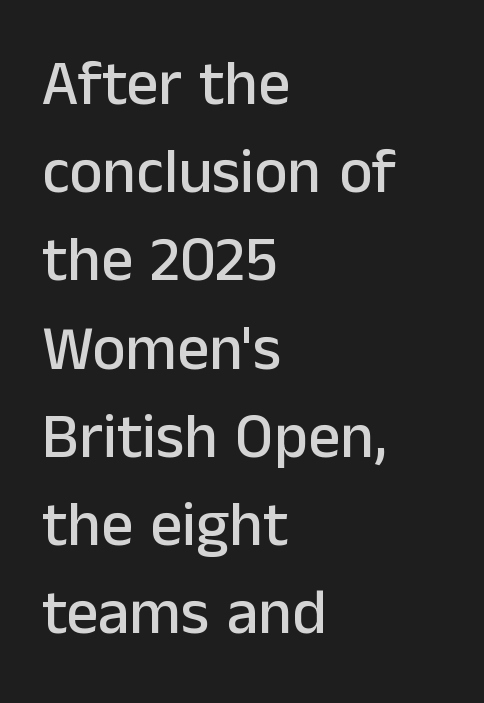
Q: Is the text italic (slanted)? A: No, it is upright.
Q: Is the typeface a serif or a sans-serif typeface? A: Sans-serif.
Q: Is the text underlined? A: No.
Q: How is the paragraph aligned? A: Left-aligned.
Q: Is the spacing between letters normal or unusually wide? A: Normal.
Q: Is the spacing between lines tight, normal or loose? A: Normal.
Q: Width (condensed, normal, or wide)? A: Normal.
Q: Stroke contrast? A: Low.
Q: x-height? A: Medium.
Q: Monospaced? A: No.
